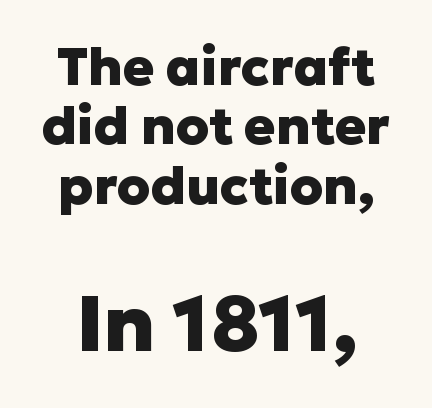
Is there any slant? The stems are plumb. Observe the ordinary spacing: letters are neighbours, not strangers. Underlining? Definitely not there. The leading is snug, giving the passage a crowded texture. Typographic density is high because the face is bold. Of the two passages, the one underneath uses the larger point size.
